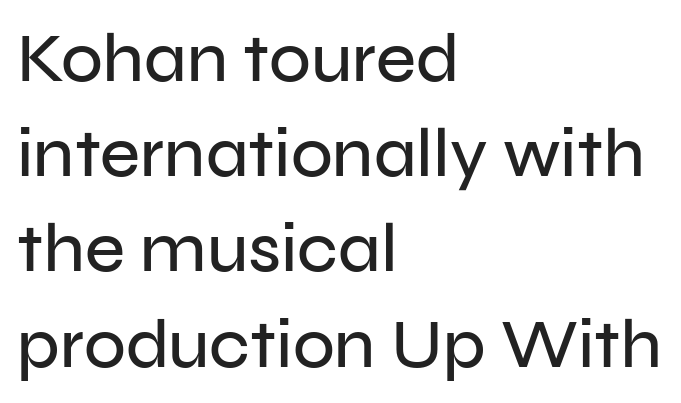
The image shows 69 px sans-serif type, upright; set left-aligned, normal line spacing (1.38x), normal letter spacing, not underlined; low stroke contrast and a medium x-height.
